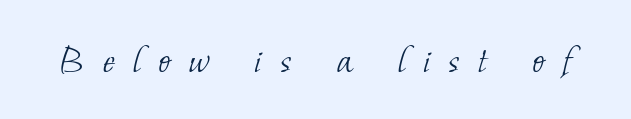
The image shows 42 px light serif type; set unusually wide letter spacing (+0.42 em), not underlined; low stroke contrast and a small x-height.
